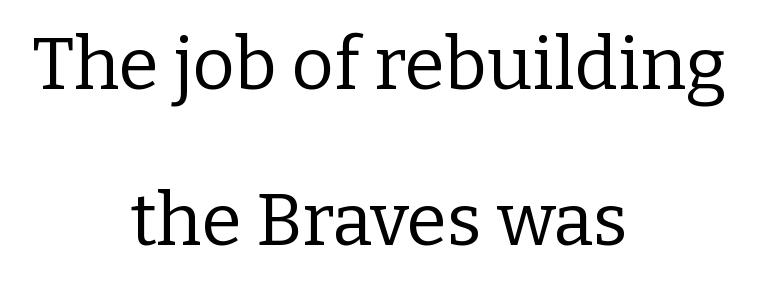
{"serif": "yes", "italic": "no", "bold": "no", "weight": "regular", "width": "normal", "stroke_contrast": "low", "x_height": "medium", "monospaced": "no", "underline": "no", "align": "center", "line_spacing": "loose", "line_spacing_ratio": 2.14, "letter_spacing": "normal", "letter_spacing_em": 0.0, "glyph_px": 73}
